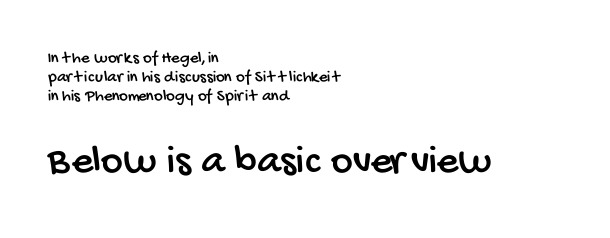
Compared with typical body copy, the letter spacing here is the same. Is this a sans? Yes — the strokes have no serifs. Casual observation: everything's shoved over to the left. Whoever set this chose condensed vertical rhythm over breathing room.
